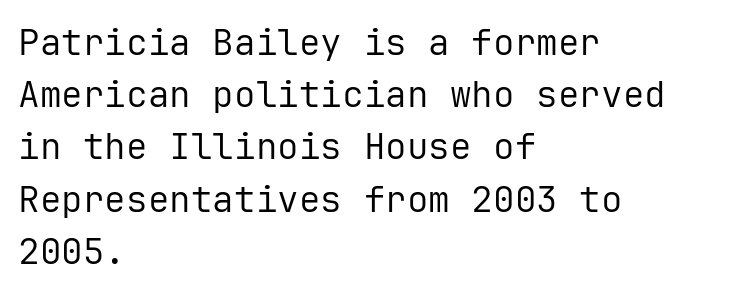
Q: Is the text bold? A: No.
Q: Is the text italic (slanted)? A: No, it is upright.
Q: Is the typeface a serif or a sans-serif typeface? A: Sans-serif.
Q: Is the text underlined? A: No.
Q: How is the paragraph aligned? A: Left-aligned.
Q: Is the spacing between letters normal or unusually wide? A: Normal.
Q: Is the spacing between lines tight, normal or loose? A: Normal.
Q: Width (condensed, normal, or wide)? A: Normal.
Q: Stroke contrast? A: Low.
Q: x-height? A: Medium.
Q: Monospaced? A: Yes.
